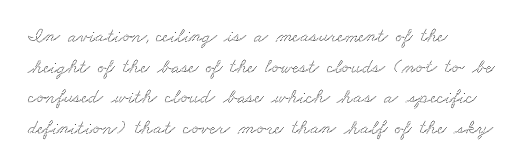
Glyph-to-glyph distance matches everyday printed text. The strip under each line holds only bare page. The line-height multiplier appears to be the usual default. The ragged edge is on the right, which tells us the setting is flush left.
